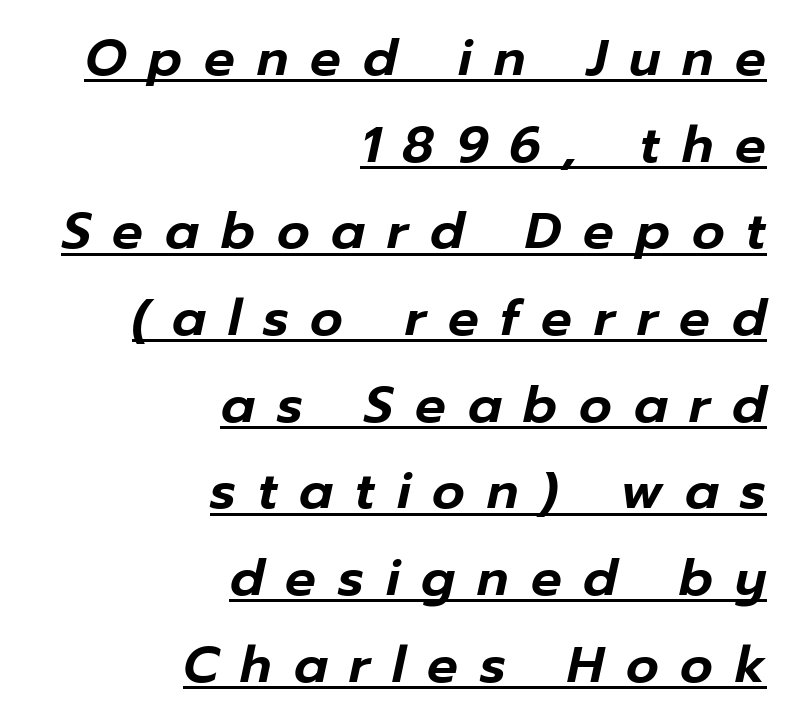
The image shows 51 px text type, italic (leaning right); set right-aligned, normal line spacing (1.7x), unusually wide letter spacing (+0.43 em), underlined; low stroke contrast and a medium x-height.
